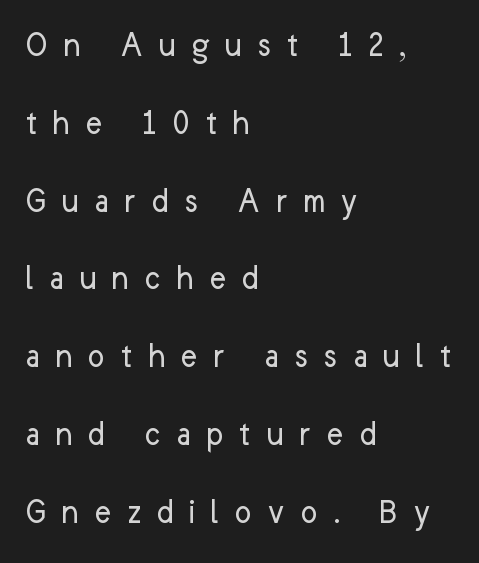
The image shows 36 px regular-weight sans-serif type, upright; set left-aligned, loose line spacing (2.16x), unusually wide letter spacing (+0.42 em), not underlined; low stroke contrast and a medium x-height.
